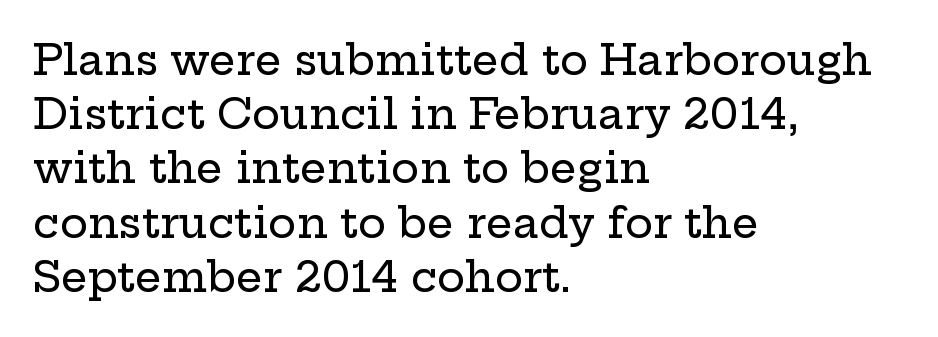
Q: Is the text italic (slanted)? A: No, it is upright.
Q: Is the typeface a serif or a sans-serif typeface? A: Serif.
Q: Is the text underlined? A: No.
Q: How is the paragraph aligned? A: Left-aligned.
Q: Is the spacing between letters normal or unusually wide? A: Normal.
Q: Is the spacing between lines tight, normal or loose? A: Normal.
Q: Width (condensed, normal, or wide)? A: Wide.
Q: Stroke contrast? A: Low.
Q: x-height? A: Medium.
Q: Monospaced? A: No.
